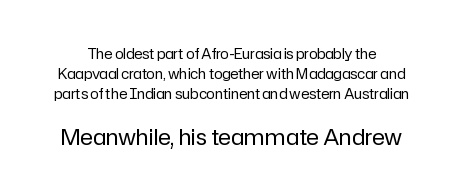
{"italic": "no", "bold": "no", "underline": "no", "line_spacing": "normal", "line_spacing_ratio": 1.43, "letter_spacing": "normal", "letter_spacing_em": 0.0, "larger_block": "second", "size_ratio": 1.57, "glyph_px": 22}
